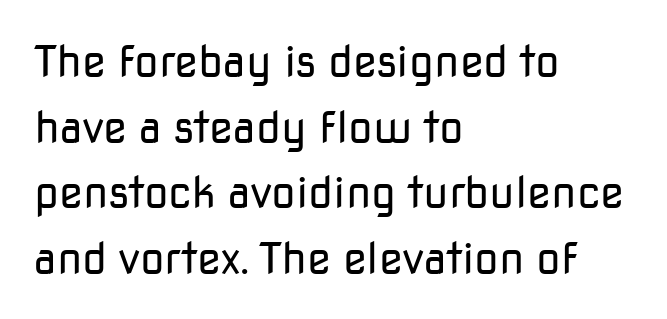
Bare-footed words on every line. The specimen reads as upright at a glance. The typesetter chose a ragged-right arrangement here. The type is set solid horizontally, with unmodified tracking.
